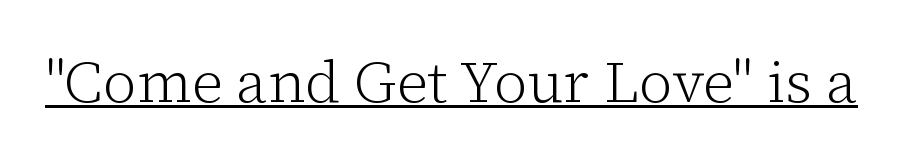
{"serif": "yes", "italic": "no", "bold": "no", "weight": "light", "width": "normal", "stroke_contrast": "low", "x_height": "medium", "monospaced": "no", "underline": "yes", "letter_spacing": "normal", "letter_spacing_em": 0.0, "glyph_px": 59}
